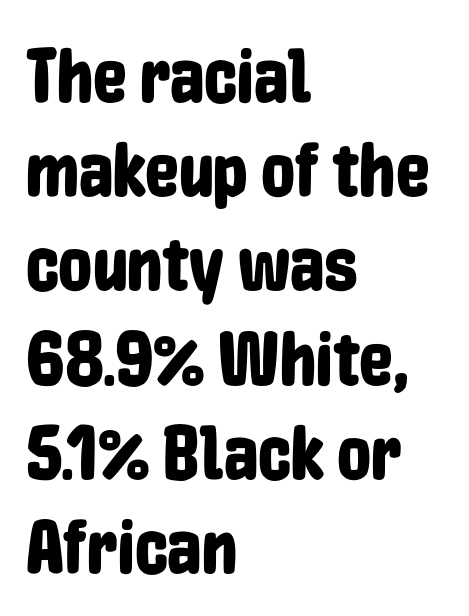
{"serif": "no", "italic": "no", "width": "condensed", "stroke_contrast": "low", "x_height": "medium", "monospaced": "no", "underline": "no", "align": "left", "line_spacing_ratio": 1.24, "letter_spacing": "normal", "letter_spacing_em": 0.0, "glyph_px": 76}
